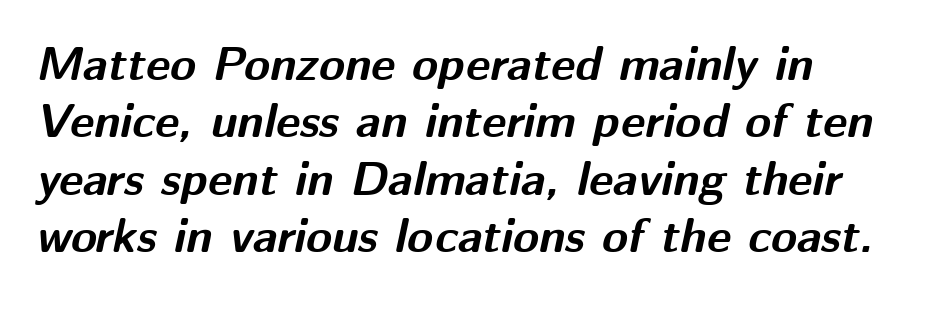
Caption: standard tracking, unaltered. Where is the straight margin? On the left. Underline: absent. An italicized treatment has been applied to the whole sample. Note the varied advance widths — an 'i' is clearly narrower than an 'm'.
